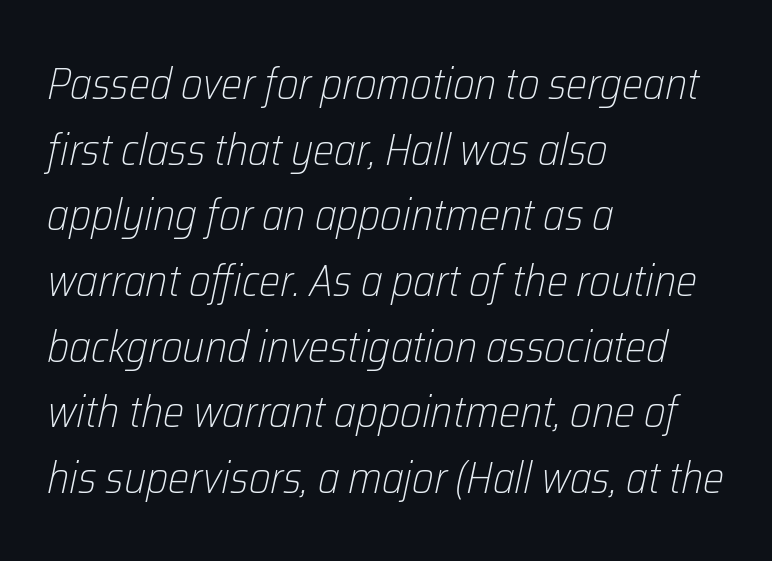
Q: Is the text bold? A: No.
Q: Is the text italic (slanted)? A: Yes, it leans right by about 12 degrees.
Q: Is the text underlined? A: No.
Q: How is the paragraph aligned? A: Left-aligned.
Q: Is the spacing between letters normal or unusually wide? A: Normal.
Q: Is the spacing between lines tight, normal or loose? A: Normal.
Q: Width (condensed, normal, or wide)? A: Condensed.
Q: Stroke contrast? A: Low.
Q: x-height? A: Medium.
Q: Monospaced? A: No.
